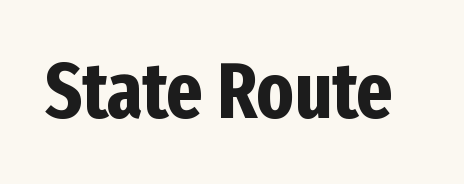
The image shows 78 px bold, condensed sans-serif type, upright; set normal letter spacing, not underlined; low stroke contrast and a medium x-height.
